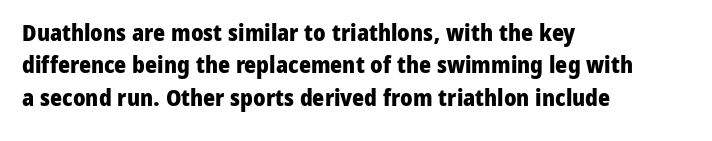
Q: Is the text bold? A: Yes.
Q: Is the text italic (slanted)? A: No, it is upright.
Q: Is the text underlined? A: No.
Q: How is the paragraph aligned? A: Left-aligned.
Q: Is the spacing between letters normal or unusually wide? A: Normal.
Q: Is the spacing between lines tight, normal or loose? A: Normal.
